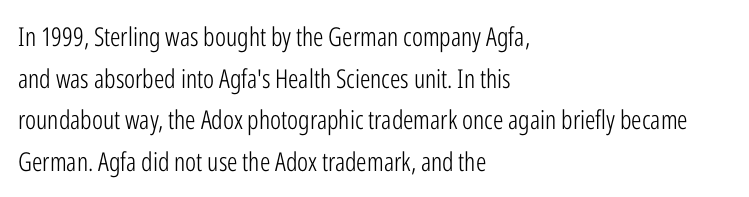
Q: Is the text bold? A: No.
Q: Is the text italic (slanted)? A: No, it is upright.
Q: Is the text underlined? A: No.
Q: How is the paragraph aligned? A: Left-aligned.
Q: Is the spacing between letters normal or unusually wide? A: Normal.
Q: Is the spacing between lines tight, normal or loose? A: Normal.
